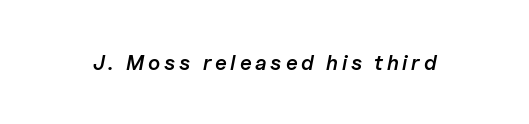
Any mark beneath the type? The region is blank. Rendered with sloped, italic letterforms. Set as a demibold, roughly 600 on the weight scale.
